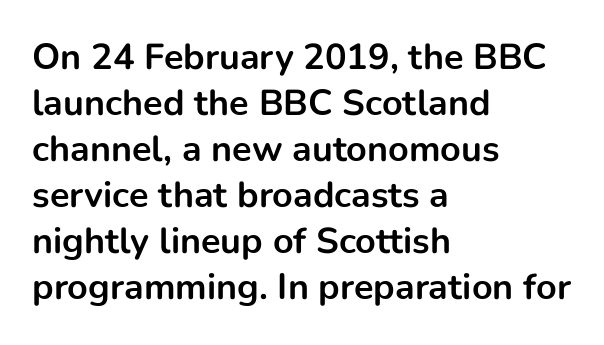
{"serif": "no", "italic": "no", "bold": "yes", "weight": "bold", "width": "normal", "stroke_contrast": "low", "x_height": "medium", "monospaced": "no", "underline": "no", "align": "left", "line_spacing": "normal", "line_spacing_ratio": 1.28, "letter_spacing": "normal", "letter_spacing_em": 0.0, "glyph_px": 36}
